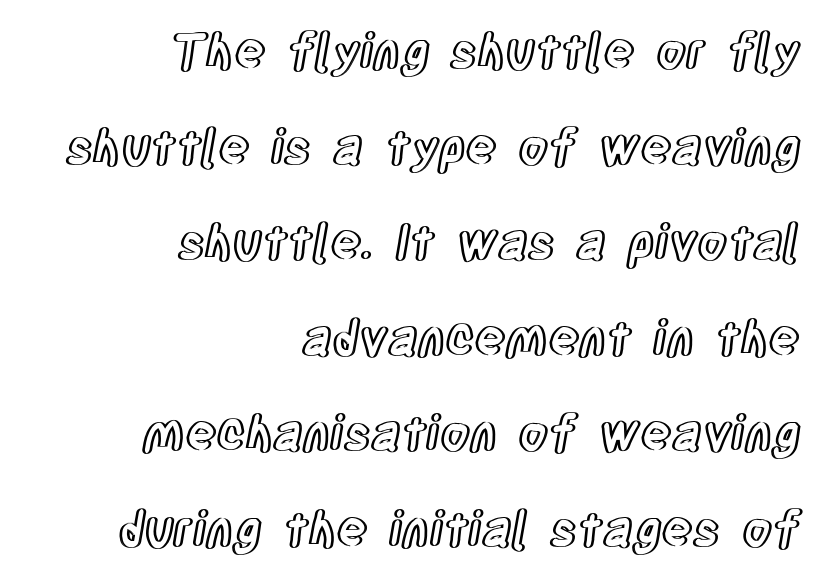
{"width": "condensed", "x_height": "large", "monospaced": "no", "underline": "no", "align": "right", "line_spacing": "loose", "line_spacing_ratio": 1.99, "letter_spacing": "normal", "letter_spacing_em": 0.0, "glyph_px": 48}
